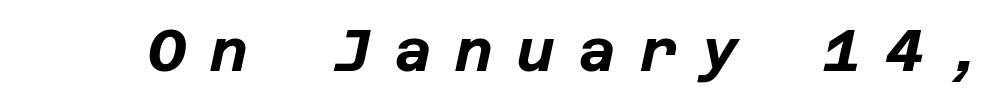
{"italic": "yes", "lean": "right", "slant_degrees": 12, "bold": "yes", "weight": "bold", "width": "normal", "stroke_contrast": "low", "x_height": "large", "underline": "no", "letter_spacing": "wide", "letter_spacing_em": 0.41, "glyph_px": 58}
